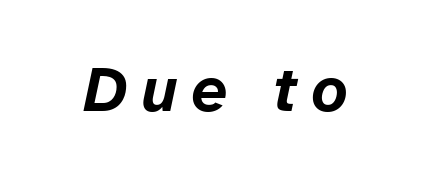
The image shows 64 px bold type, italic (leaning right); set unusually wide letter spacing (+0.21 em), not underlined; low stroke contrast and a medium x-height.
